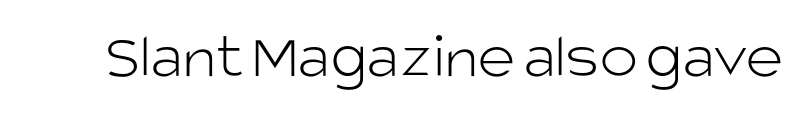
Q: Is the text bold? A: No.
Q: Is the text italic (slanted)? A: No, it is upright.
Q: Is the typeface a serif or a sans-serif typeface? A: Sans-serif.
Q: Is the text underlined? A: No.
Q: Is the spacing between letters normal or unusually wide? A: Normal.
Q: Width (condensed, normal, or wide)? A: Normal.
Q: Stroke contrast? A: Low.
Q: x-height? A: Large.
Q: Monospaced? A: No.
